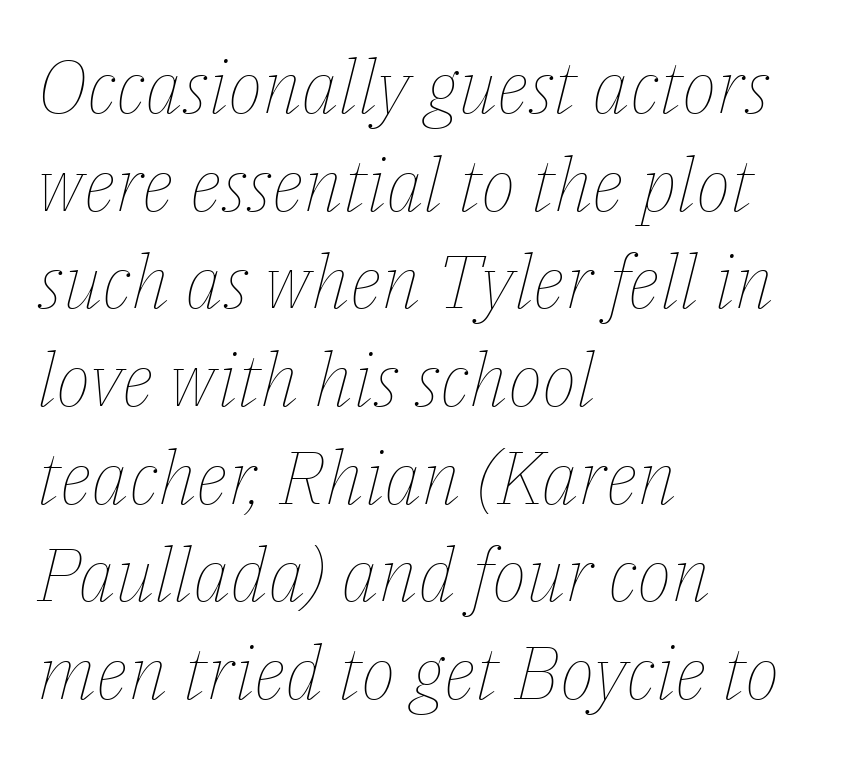
Where is the straight margin? On the left. Posture: slanted. Quick note: underline off. The block of text has a typical density, with ordinary space between rows. Is this a fixed-width face? No — the glyphs have proportional, varying widths.
